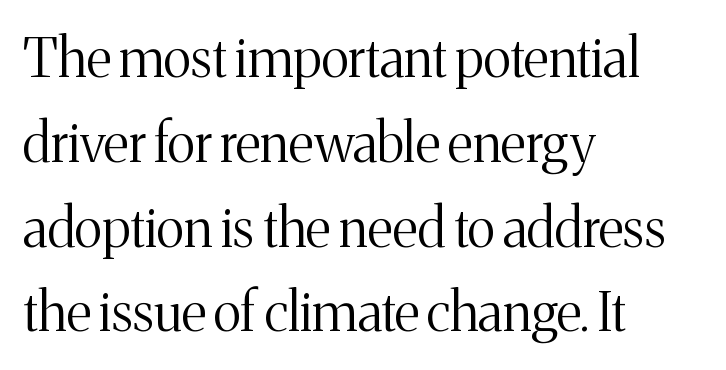
{"serif": "yes", "italic": "no", "bold": "no", "weight": "light", "width": "normal", "stroke_contrast": "medium", "x_height": "medium", "monospaced": "no", "underline": "no", "align": "left", "line_spacing": "normal", "line_spacing_ratio": 1.57, "letter_spacing": "normal", "letter_spacing_em": 0.0, "glyph_px": 54}
